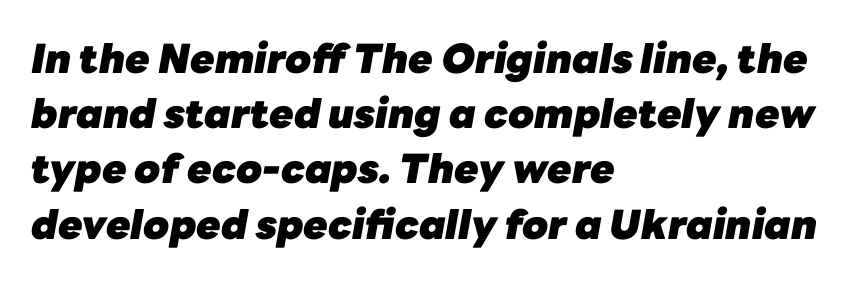
Q: Is the text bold? A: Yes.
Q: Is the text italic (slanted)? A: Yes, it leans right by about 10 degrees.
Q: Is the text underlined? A: No.
Q: How is the paragraph aligned? A: Left-aligned.
Q: Is the spacing between letters normal or unusually wide? A: Normal.
Q: Is the spacing between lines tight, normal or loose? A: Normal.
Q: Width (condensed, normal, or wide)? A: Normal.
Q: Stroke contrast? A: Low.
Q: x-height? A: Medium.
Q: Monospaced? A: No.
